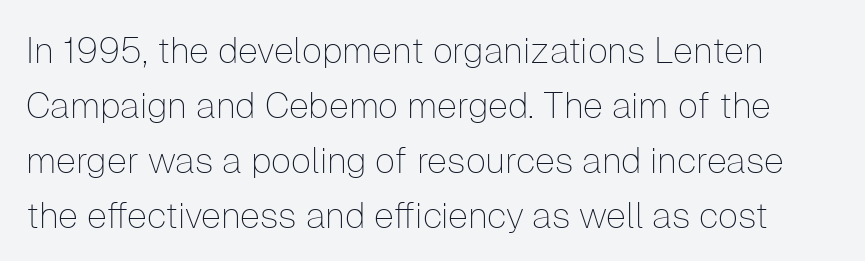
Q: Is the text bold? A: No.
Q: Is the text italic (slanted)? A: No, it is upright.
Q: Is the typeface a serif or a sans-serif typeface? A: Sans-serif.
Q: Is the text underlined? A: No.
Q: Is the spacing between letters normal or unusually wide? A: Normal.
Q: Is the spacing between lines tight, normal or loose? A: Normal.
Q: Width (condensed, normal, or wide)? A: Normal.
Q: Stroke contrast? A: Low.
Q: x-height? A: Medium.
Q: Monospaced? A: No.
